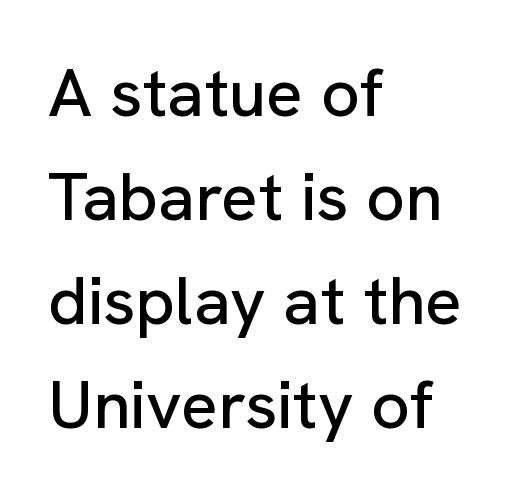
Q: Is the text italic (slanted)? A: No, it is upright.
Q: Is the typeface a serif or a sans-serif typeface? A: Sans-serif.
Q: Is the text underlined? A: No.
Q: How is the paragraph aligned? A: Left-aligned.
Q: Is the spacing between letters normal or unusually wide? A: Normal.
Q: Is the spacing between lines tight, normal or loose? A: Normal.
Q: Width (condensed, normal, or wide)? A: Normal.
Q: Stroke contrast? A: Low.
Q: x-height? A: Medium.
Q: Monospaced? A: No.
